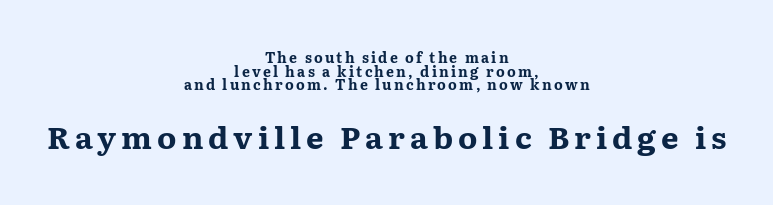
The image shows 31 px bold, wide serif type, upright; set centered, tight line spacing (0.97x), not underlined; the second (bottom) block is 2.21x larger; medium stroke contrast and a medium x-height.
